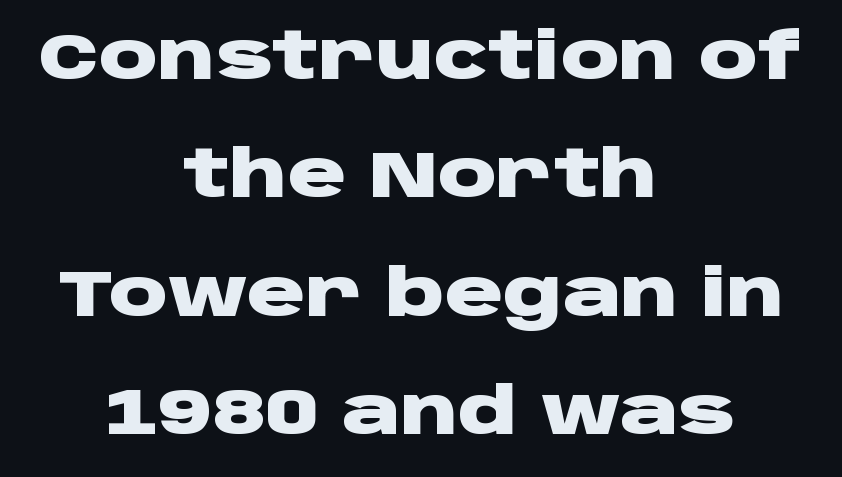
Q: Is the text bold? A: Yes.
Q: Is the text italic (slanted)? A: No, it is upright.
Q: Is the typeface a serif or a sans-serif typeface? A: Sans-serif.
Q: Is the text underlined? A: No.
Q: How is the paragraph aligned? A: Centered.
Q: Is the spacing between letters normal or unusually wide? A: Normal.
Q: Width (condensed, normal, or wide)? A: Wide.
Q: Stroke contrast? A: Low.
Q: x-height? A: Large.
Q: Monospaced? A: No.
